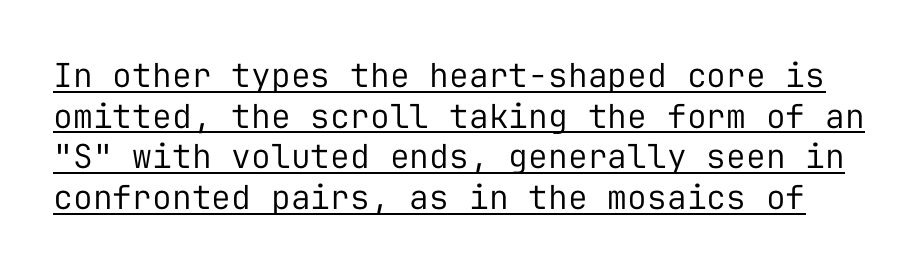
Q: Is the text bold? A: No.
Q: Is the text italic (slanted)? A: No, it is upright.
Q: Is the typeface a serif or a sans-serif typeface? A: Sans-serif.
Q: Is the text underlined? A: Yes.
Q: Is the spacing between letters normal or unusually wide? A: Normal.
Q: Width (condensed, normal, or wide)? A: Normal.
Q: Stroke contrast? A: Low.
Q: x-height? A: Medium.
Q: Monospaced? A: Yes.
